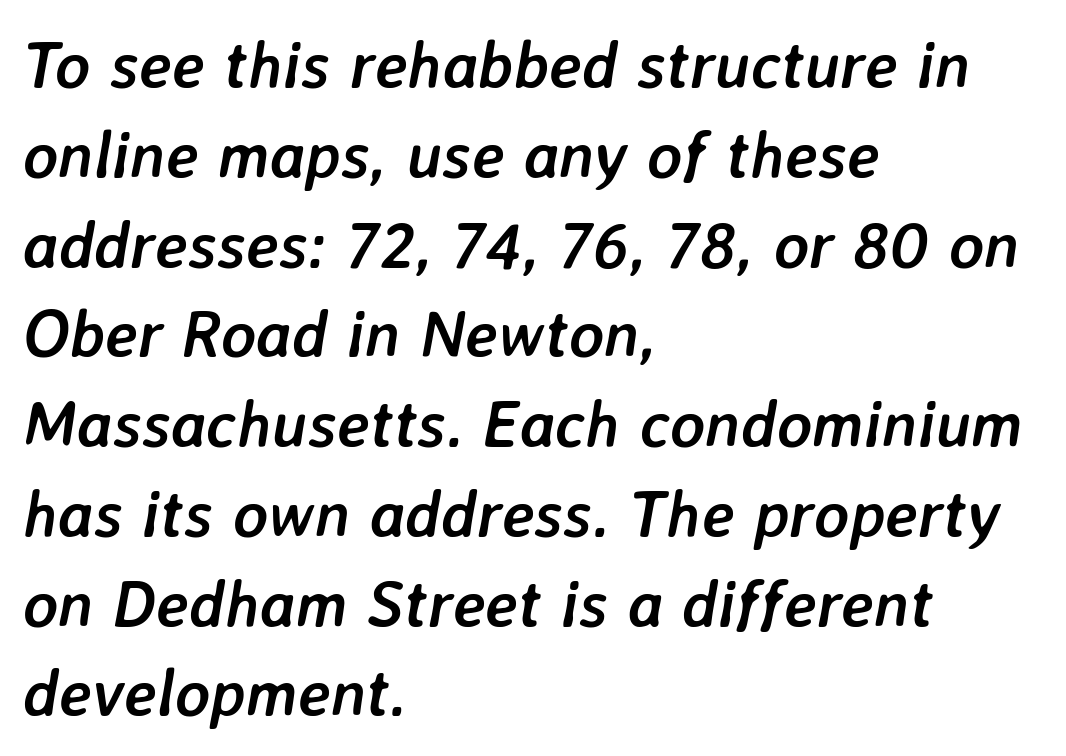
Q: Is the text bold? A: Yes.
Q: Is the text italic (slanted)? A: Yes, it leans right by about 7 degrees.
Q: Is the text underlined? A: No.
Q: How is the paragraph aligned? A: Left-aligned.
Q: Is the spacing between letters normal or unusually wide? A: Normal.
Q: Is the spacing between lines tight, normal or loose? A: Normal.
Q: Width (condensed, normal, or wide)? A: Normal.
Q: Stroke contrast? A: Low.
Q: x-height? A: Medium.
Q: Monospaced? A: No.
